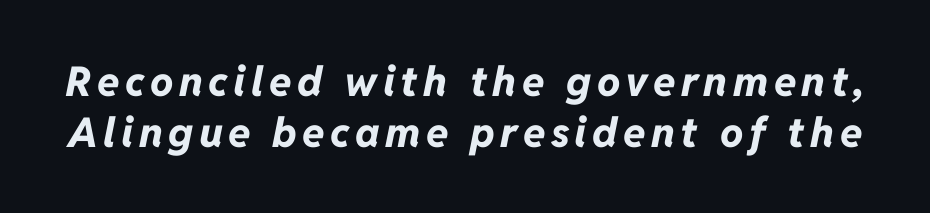
Chunky letters — that's bold for sure. The zone under the glyphs is completely vacant. An italicized treatment has been applied to the whole sample. Do the characters align in a grid? No, the font is proportional.
